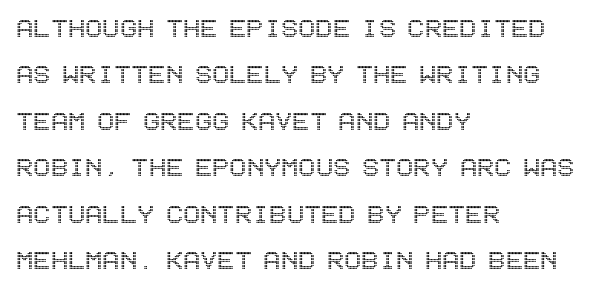
Q: Is the text italic (slanted)? A: No, it is upright.
Q: Is the text underlined? A: No.
Q: How is the paragraph aligned? A: Left-aligned.
Q: Is the spacing between letters normal or unusually wide? A: Normal.
Q: Is the spacing between lines tight, normal or loose? A: Normal.
Q: Width (condensed, normal, or wide)? A: Condensed.
Q: x-height? A: Large.
